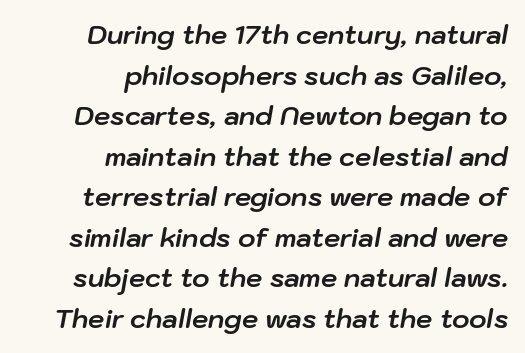
{"italic": "yes", "lean": "right", "slant_degrees": 10, "bold": "yes", "underline": "no", "align": "right", "line_spacing": "normal", "line_spacing_ratio": 1.56, "letter_spacing": "normal", "letter_spacing_em": 0.0, "glyph_px": 26}
